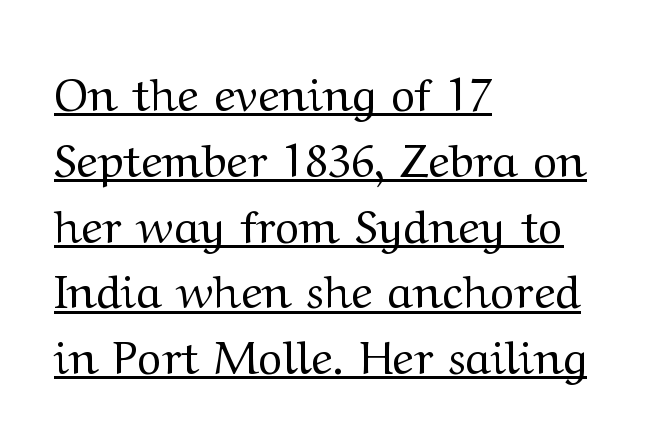
{"serif": "yes", "italic": "no", "bold": "no", "weight": "regular", "width": "wide", "stroke_contrast": "medium", "x_height": "medium", "monospaced": "no", "underline": "yes", "align": "left", "line_spacing": "normal", "line_spacing_ratio": 1.43, "letter_spacing": "normal", "letter_spacing_em": 0.0, "glyph_px": 46}
